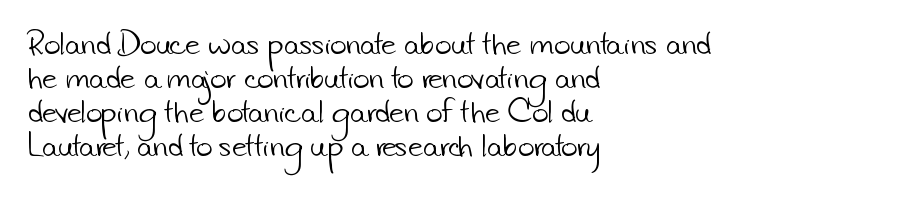
{"serif": "no", "bold": "no", "weight": "light", "width": "normal", "stroke_contrast": "low", "x_height": "small", "monospaced": "no", "underline": "no", "align": "left", "line_spacing_ratio": 1.22, "letter_spacing": "normal", "letter_spacing_em": 0.0, "glyph_px": 28}
